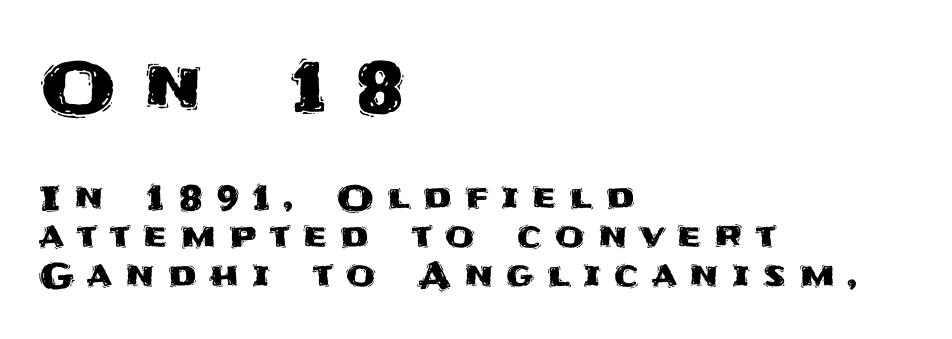
What's the leading like? Squeezed, with rows nearly overlapping. Note: larger setting up top, smaller setting below. Check where the strokes stop: nothing finishes them off — pure sans. Glyph-to-glyph distance is far greater than everyday printed text.
